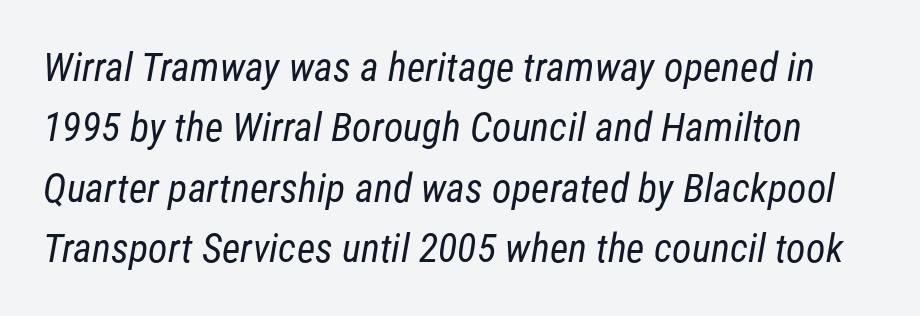
{"serif": "no", "bold": "no", "weight": "regular", "width": "condensed", "stroke_contrast": "low", "x_height": "medium", "monospaced": "no", "underline": "no", "line_spacing": "normal", "line_spacing_ratio": 1.51, "letter_spacing": "normal", "letter_spacing_em": 0.0, "glyph_px": 40}
